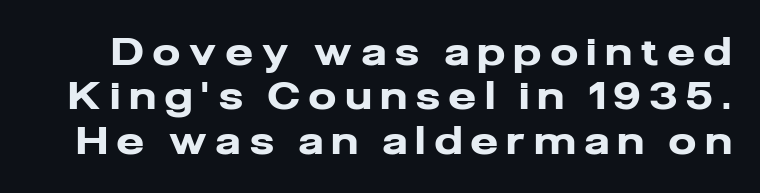
This is the regular roman posture of the typeface. Letterform terminals end flat and unadorned throughout the passage. The area under the type is left untouched. Tracking here is generous; glyphs stand well apart from one another.
